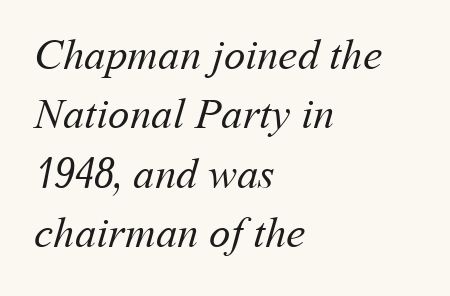
Letters rest on an invisible, unmarked baseline. Teacher's note: observe the even left margin — that is flush-left alignment. The letters sit at their default tracking, neither squeezed nor spread. The line-height multiplier appears to be the usual default.
